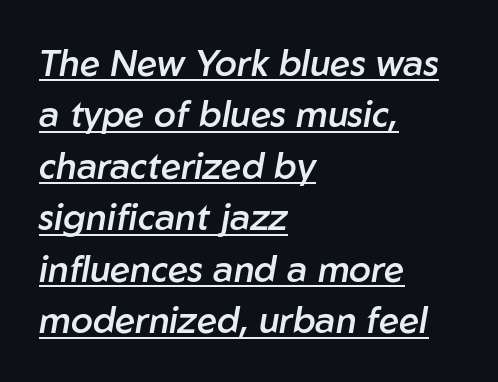
Q: Is the text bold? A: Semi-bold.
Q: Is the text italic (slanted)? A: Yes, it leans right by about 10 degrees.
Q: Is the text underlined? A: Yes.
Q: How is the paragraph aligned? A: Left-aligned.
Q: Is the spacing between letters normal or unusually wide? A: Normal.
Q: Is the spacing between lines tight, normal or loose? A: Normal.
Q: Width (condensed, normal, or wide)? A: Normal.
Q: Stroke contrast? A: Low.
Q: x-height? A: Medium.
Q: Monospaced? A: No.
